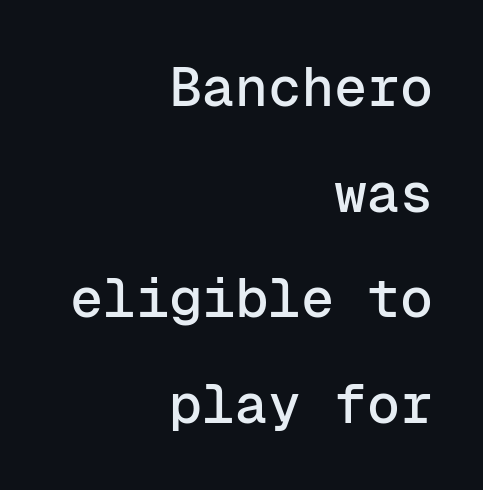
The image shows 55 px sans-serif type, upright, monospaced; set right-aligned, loose line spacing (1.92x), normal letter spacing, not underlined; low stroke contrast and a medium x-height.
